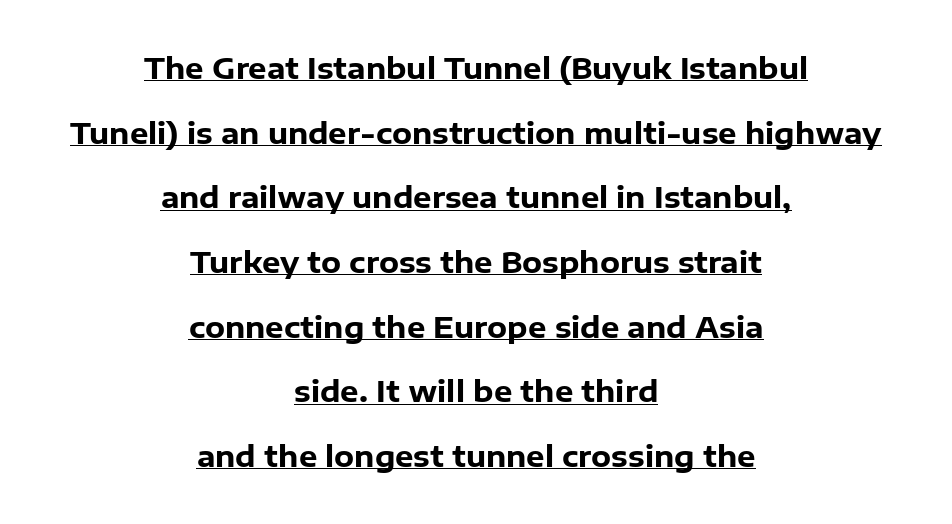
Q: Is the text bold? A: Yes.
Q: Is the text italic (slanted)? A: No, it is upright.
Q: Is the typeface a serif or a sans-serif typeface? A: Sans-serif.
Q: Is the text underlined? A: Yes.
Q: How is the paragraph aligned? A: Centered.
Q: Is the spacing between letters normal or unusually wide? A: Normal.
Q: Is the spacing between lines tight, normal or loose? A: Loose.
Q: Width (condensed, normal, or wide)? A: Normal.
Q: Stroke contrast? A: Low.
Q: x-height? A: Medium.
Q: Monospaced? A: No.
